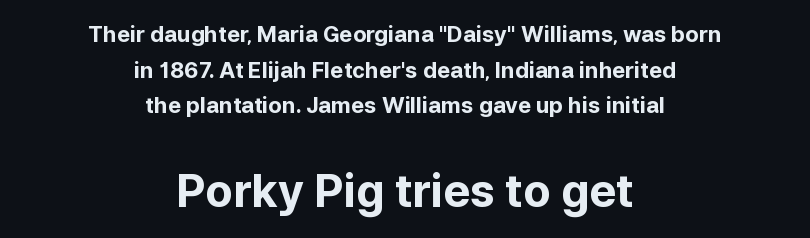
Q: Is the text bold? A: Yes.
Q: Is the text italic (slanted)? A: No, it is upright.
Q: Is the typeface a serif or a sans-serif typeface? A: Sans-serif.
Q: Is the text underlined? A: No.
Q: How is the paragraph aligned? A: Centered.
Q: Is the spacing between letters normal or unusually wide? A: Normal.
Q: Is the spacing between lines tight, normal or loose? A: Normal.
Q: Which block of text is set in a larger size, the first (top) or the second (bottom)? A: The second (bottom) one.
Q: Width (condensed, normal, or wide)? A: Normal.
Q: Stroke contrast? A: Low.
Q: x-height? A: Medium.
Q: Monospaced? A: No.
